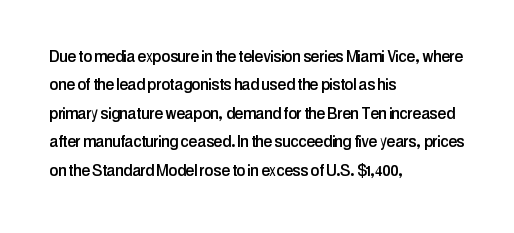
Reading down the block, your eye returns to a fixed left position each line. What stands out about the letter spacing? Nothing — it is the standard amount. The specimen reads as upright at a glance. The designer left line spacing at the default.
